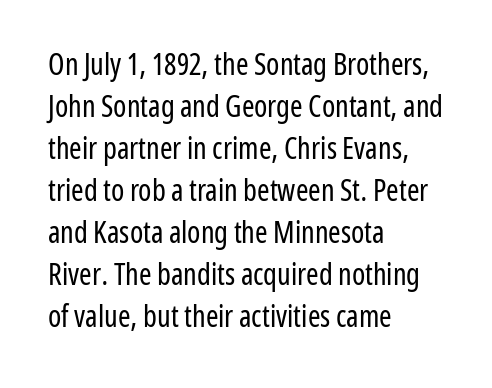
{"serif": "no", "italic": "no", "bold": "no", "weight": "regular", "width": "condensed", "stroke_contrast": "low", "x_height": "medium", "monospaced": "no", "underline": "no", "align": "left", "line_spacing": "normal", "line_spacing_ratio": 1.4, "letter_spacing": "normal", "letter_spacing_em": 0.0, "glyph_px": 30}
